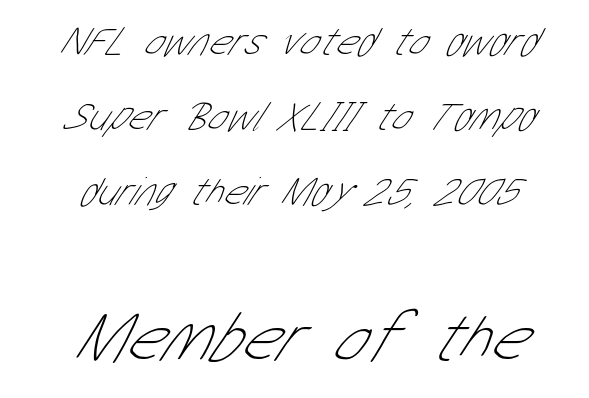
The horizontal fit of the characters is conventional and even. Words float on clear page, feet unadorned. This reads as an unemphasized weight, regular at the heaviest. Note: smaller setting up top, larger setting below.
